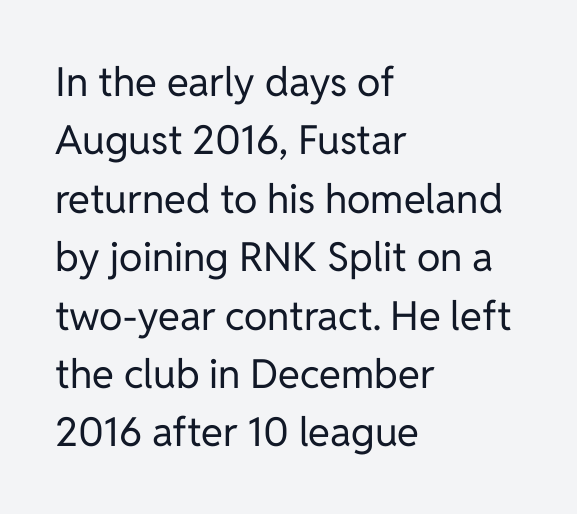
Q: Is the text bold? A: No.
Q: Is the text italic (slanted)? A: No, it is upright.
Q: Is the typeface a serif or a sans-serif typeface? A: Sans-serif.
Q: Is the text underlined? A: No.
Q: How is the paragraph aligned? A: Left-aligned.
Q: Is the spacing between letters normal or unusually wide? A: Normal.
Q: Is the spacing between lines tight, normal or loose? A: Normal.
Q: Width (condensed, normal, or wide)? A: Normal.
Q: Stroke contrast? A: Low.
Q: x-height? A: Medium.
Q: Monospaced? A: No.
